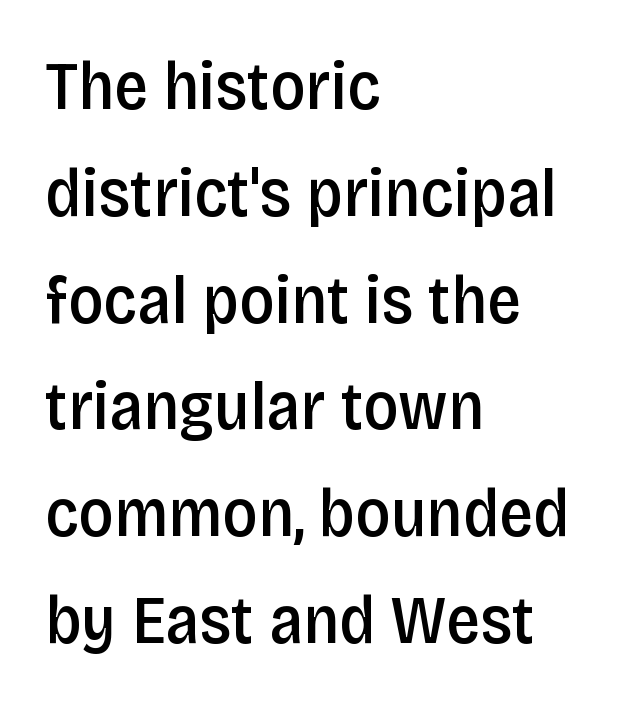
{"serif": "no", "italic": "no", "bold": "semi", "weight": "semibold", "width": "condensed", "stroke_contrast": "low", "x_height": "large", "monospaced": "no", "underline": "no", "align": "left", "line_spacing": "normal", "line_spacing_ratio": 1.57, "letter_spacing": "normal", "letter_spacing_em": 0.0, "glyph_px": 68}
